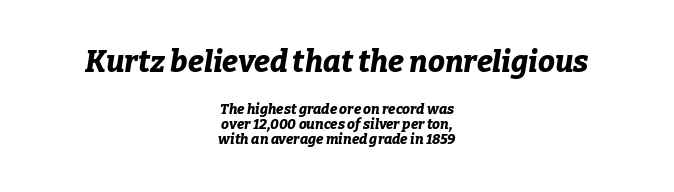
Q: Is the text bold? A: Yes.
Q: Is the text italic (slanted)? A: Yes, it leans right by about 9 degrees.
Q: Is the text underlined? A: No.
Q: How is the paragraph aligned? A: Centered.
Q: Is the spacing between letters normal or unusually wide? A: Normal.
Q: Is the spacing between lines tight, normal or loose? A: Tight.
Q: Which block of text is set in a larger size, the first (top) or the second (bottom)? A: The first (top) one.
Q: Width (condensed, normal, or wide)? A: Normal.
Q: Stroke contrast? A: Low.
Q: x-height? A: Medium.
Q: Monospaced? A: No.
